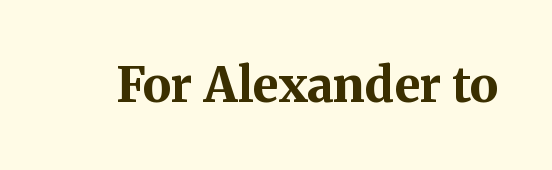
Q: Is the text bold? A: Yes.
Q: Is the text italic (slanted)? A: No, it is upright.
Q: Is the typeface a serif or a sans-serif typeface? A: Serif.
Q: Is the text underlined? A: No.
Q: Is the spacing between letters normal or unusually wide? A: Normal.
Q: Width (condensed, normal, or wide)? A: Normal.
Q: Stroke contrast? A: Medium.
Q: x-height? A: Medium.
Q: Monospaced? A: No.
